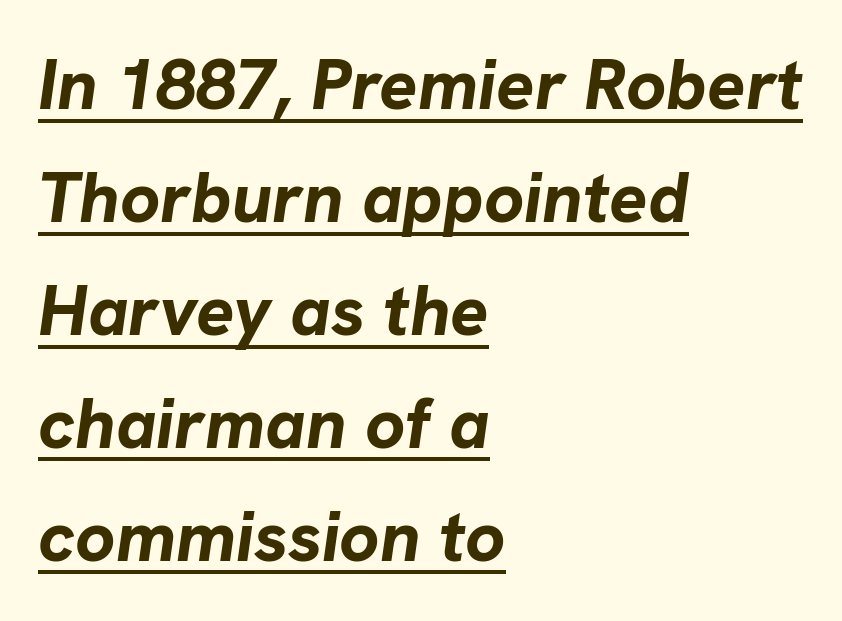
Q: Is the text bold? A: Yes.
Q: Is the text italic (slanted)? A: Yes, it leans right by about 8 degrees.
Q: Is the text underlined? A: Yes.
Q: How is the paragraph aligned? A: Left-aligned.
Q: Is the spacing between letters normal or unusually wide? A: Normal.
Q: Is the spacing between lines tight, normal or loose? A: Normal.
Q: Width (condensed, normal, or wide)? A: Normal.
Q: Stroke contrast? A: Low.
Q: x-height? A: Medium.
Q: Monospaced? A: No.
